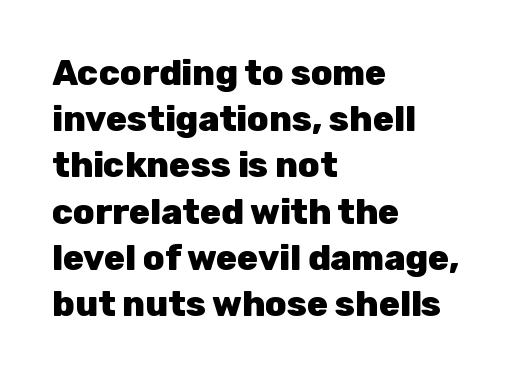
{"serif": "no", "italic": "no", "bold": "yes", "weight": "heavy", "width": "normal", "stroke_contrast": "low", "x_height": "medium", "monospaced": "no", "underline": "no", "align": "left", "line_spacing": "normal", "line_spacing_ratio": 1.32, "letter_spacing": "normal", "letter_spacing_em": 0.0, "glyph_px": 35}
